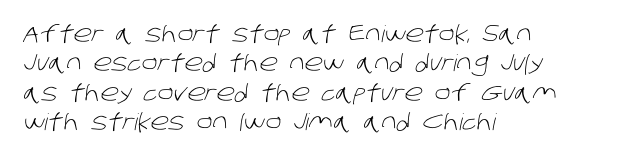
In terms of leading, this rendering sits right in the middle. The baseline area is clear. Tracking here is standard; glyphs follow each other at the usual distance. Weight class: somewhere from thin through regular. The paragraph shown leans on its left margin.
